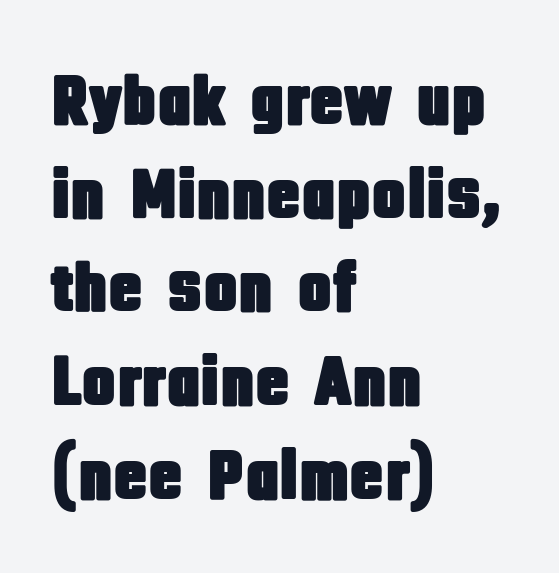
Q: Is the text italic (slanted)? A: No, it is upright.
Q: Is the typeface a serif or a sans-serif typeface? A: Sans-serif.
Q: Is the text underlined? A: No.
Q: How is the paragraph aligned? A: Left-aligned.
Q: Is the spacing between letters normal or unusually wide? A: Normal.
Q: Is the spacing between lines tight, normal or loose? A: Normal.
Q: Width (condensed, normal, or wide)? A: Condensed.
Q: Stroke contrast? A: Low.
Q: x-height? A: Large.
Q: Monospaced? A: No.
